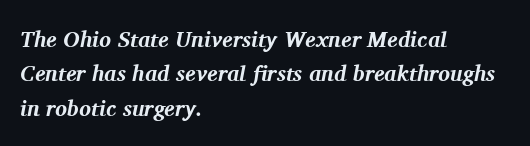
These lines were composed using italics. Short note: letters normally spaced. The lines are quadded left. Is there much room between lines? A standard amount, neither cramped nor airy.
